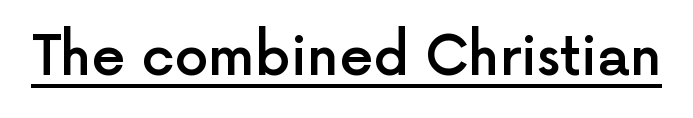
Q: Is the text bold? A: Semi-bold.
Q: Is the text italic (slanted)? A: No, it is upright.
Q: Is the typeface a serif or a sans-serif typeface? A: Sans-serif.
Q: Is the text underlined? A: Yes.
Q: Is the spacing between letters normal or unusually wide? A: Normal.
Q: Width (condensed, normal, or wide)? A: Normal.
Q: x-height? A: Medium.
Q: Monospaced? A: No.
